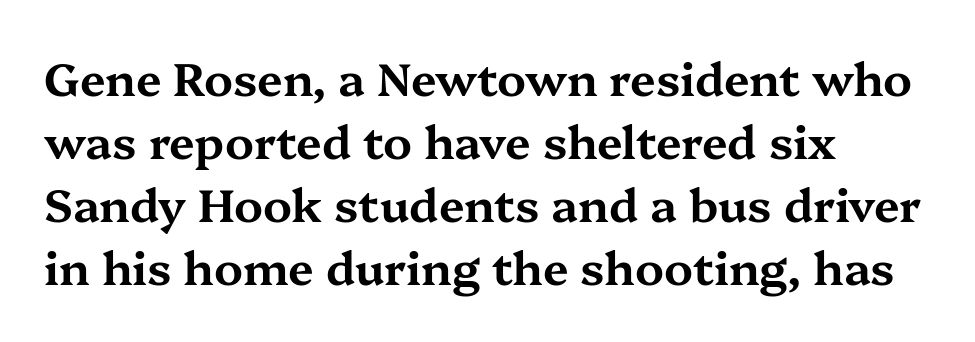
{"serif": "yes", "italic": "no", "width": "wide", "stroke_contrast": "medium", "x_height": "medium", "monospaced": "no", "underline": "no", "align": "left", "line_spacing": "normal", "line_spacing_ratio": 1.37, "letter_spacing": "normal", "letter_spacing_em": 0.0, "glyph_px": 46}
